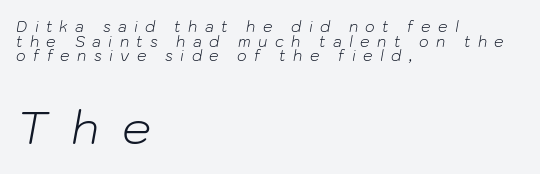
{"italic": "yes", "lean": "right", "slant_degrees": 10, "bold": "no", "weight": "light", "width": "normal", "stroke_contrast": "low", "x_height": "medium", "monospaced": "no", "underline": "no", "align": "left", "line_spacing": "tight", "line_spacing_ratio": 0.97, "letter_spacing": "wide", "letter_spacing_em": 0.49, "larger_block": "second", "size_ratio": 3.07, "glyph_px": 46}
